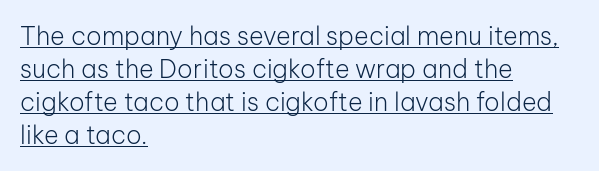
{"italic": "no", "bold": "no", "underline": "yes", "align": "left", "line_spacing": "normal", "line_spacing_ratio": 1.32, "letter_spacing": "normal", "letter_spacing_em": 0.0, "glyph_px": 25}
